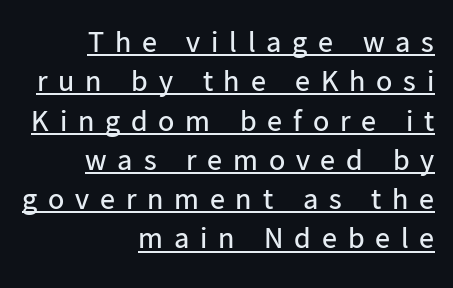
{"serif": "no", "italic": "no", "bold": "no", "weight": "regular", "width": "normal", "stroke_contrast": "low", "x_height": "medium", "monospaced": "no", "underline": "yes", "align": "right", "line_spacing": "normal", "line_spacing_ratio": 1.31, "letter_spacing": "wide", "letter_spacing_em": 0.36, "glyph_px": 30}
